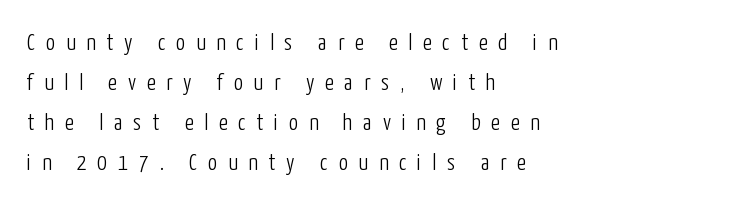
Q: Is the text bold? A: No.
Q: Is the text italic (slanted)? A: No, it is upright.
Q: Is the text underlined? A: No.
Q: How is the paragraph aligned? A: Left-aligned.
Q: Is the spacing between letters normal or unusually wide? A: Unusually wide.
